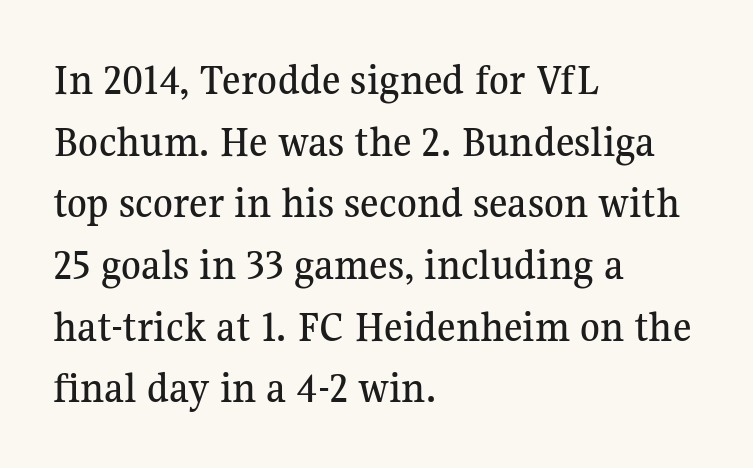
The image shows 45 px serif type, upright; set left-aligned, normal line spacing (1.37x), normal letter spacing, not underlined; medium stroke contrast and a medium x-height.
